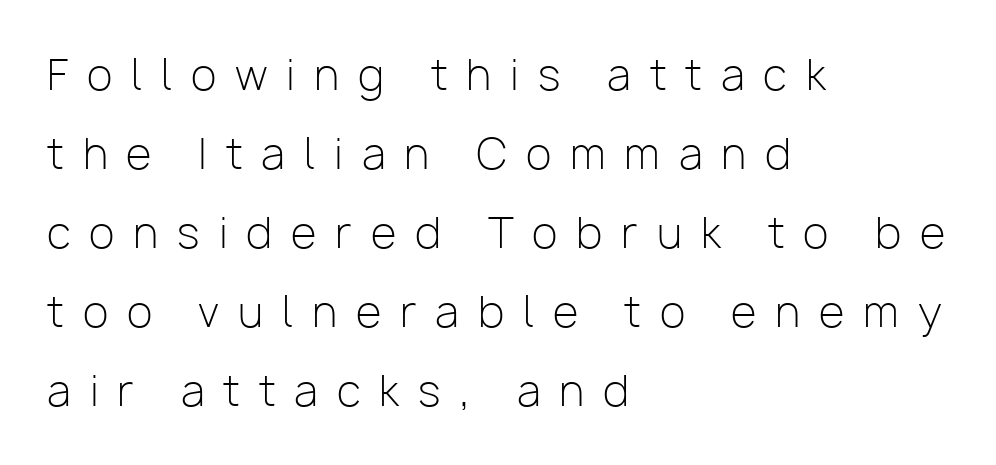
The image shows 42 px light sans-serif type, upright; set left-aligned, line spacing 1.88x, unusually wide letter spacing (+0.45 em), not underlined; low stroke contrast and a medium x-height.
